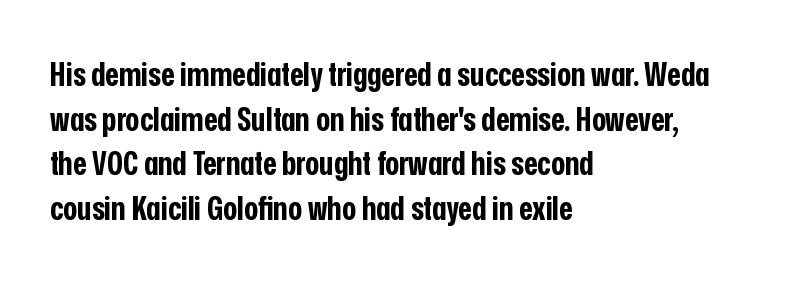
{"serif": "no", "italic": "no", "bold": "yes", "weight": "bold", "width": "condensed", "stroke_contrast": "low", "x_height": "medium", "monospaced": "no", "underline": "no", "align": "left", "line_spacing": "normal", "line_spacing_ratio": 1.35, "letter_spacing": "normal", "letter_spacing_em": 0.0, "glyph_px": 33}
